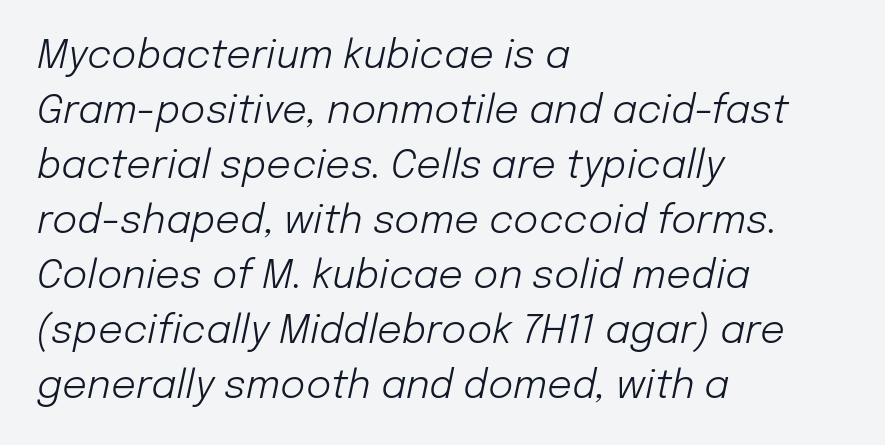
{"italic": "yes", "lean": "right", "slant_degrees": 12, "bold": "no", "weight": "light", "width": "normal", "stroke_contrast": "low", "x_height": "medium", "monospaced": "no", "underline": "no", "align": "left", "line_spacing": "normal", "line_spacing_ratio": 1.41, "letter_spacing": "normal", "letter_spacing_em": 0.0, "glyph_px": 39}
